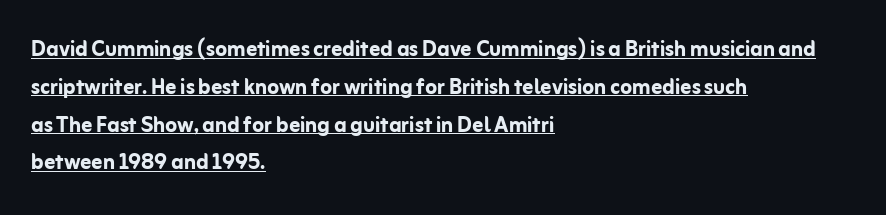
The image shows 27 px bold type, upright; set left-aligned, normal line spacing (1.4x), normal letter spacing, underlined.
